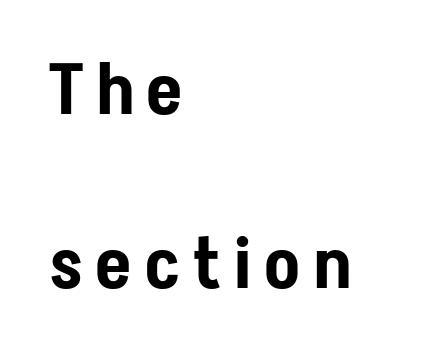
Looks like regular typesetting: each glyph gets only the width it needs. How are the letters spaced? Widely, with obvious added tracking. You can tell from the bare stems that sans-serif type was used. The lines are spread far apart with generous leading.
